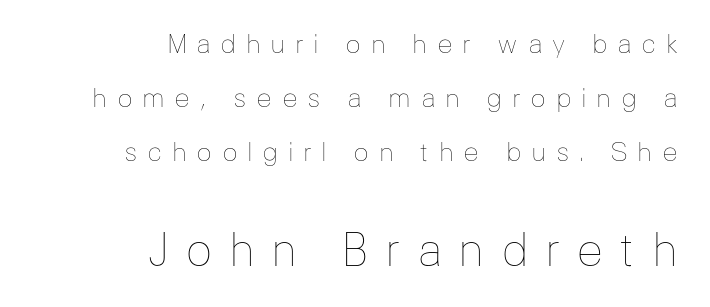
Q: Is the text bold? A: No.
Q: Is the text italic (slanted)? A: No, it is upright.
Q: Is the text underlined? A: No.
Q: How is the paragraph aligned? A: Right-aligned.
Q: Is the spacing between letters normal or unusually wide? A: Unusually wide.
Q: Is the spacing between lines tight, normal or loose? A: Loose.
Q: Which block of text is set in a larger size, the first (top) or the second (bottom)? A: The second (bottom) one.
Q: Width (condensed, normal, or wide)? A: Normal.
Q: Stroke contrast? A: Low.
Q: x-height? A: Medium.
Q: Monospaced? A: No.
